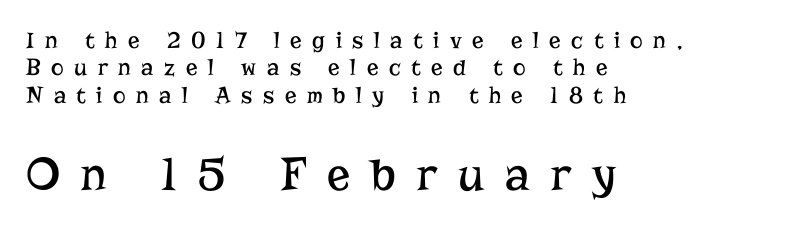
The image shows 48 px regular-weight serif type, upright; set left-aligned, tight line spacing (1.14x), unusually wide letter spacing (+0.44 em), not underlined; the second (bottom) block is 2.0x larger; low stroke contrast and a medium x-height.
